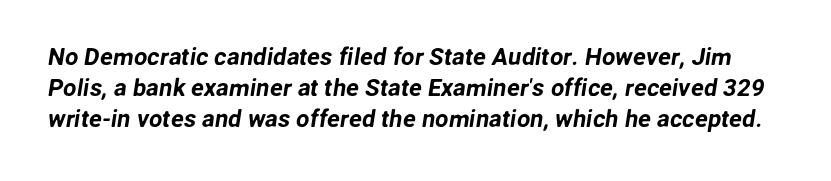
Q: Is the text underlined? A: No.
Q: Is the spacing between letters normal or unusually wide? A: Normal.
Q: Is the spacing between lines tight, normal or loose? A: Normal.
